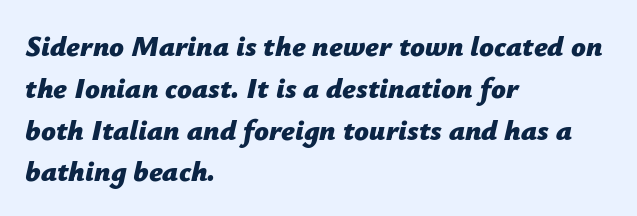
The image shows 29 px bold type, italic (leaning right); set left-aligned, normal line spacing (1.44x), normal letter spacing, not underlined; low stroke contrast and a medium x-height.
